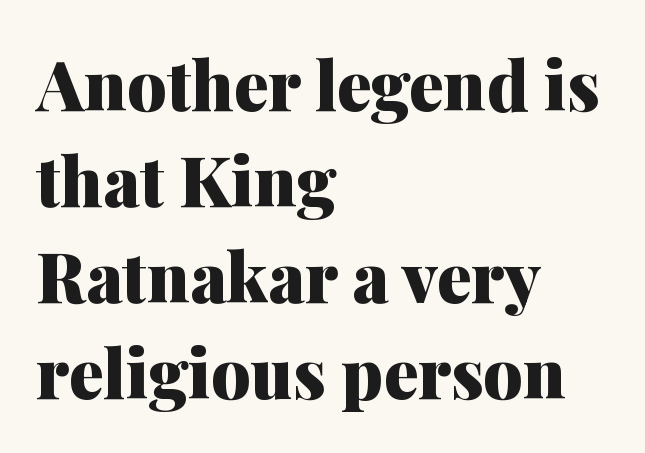
Q: Is the text bold? A: Yes.
Q: Is the text italic (slanted)? A: No, it is upright.
Q: Is the typeface a serif or a sans-serif typeface? A: Serif.
Q: Is the text underlined? A: No.
Q: How is the paragraph aligned? A: Left-aligned.
Q: Is the spacing between letters normal or unusually wide? A: Normal.
Q: Is the spacing between lines tight, normal or loose? A: Normal.
Q: Width (condensed, normal, or wide)? A: Normal.
Q: Stroke contrast? A: Medium.
Q: x-height? A: Medium.
Q: Monospaced? A: No.
